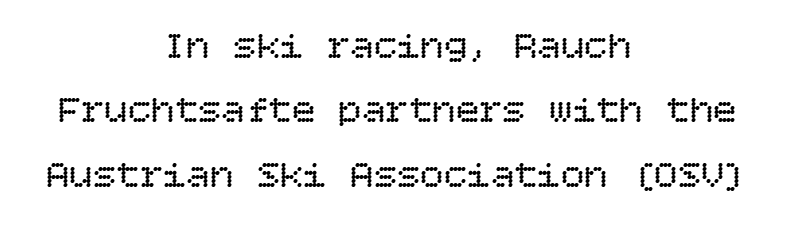
Q: Is the text bold? A: No.
Q: Is the text italic (slanted)? A: No, it is upright.
Q: Is the text underlined? A: No.
Q: How is the paragraph aligned? A: Centered.
Q: Is the spacing between letters normal or unusually wide? A: Normal.
Q: Is the spacing between lines tight, normal or loose? A: Normal.
Q: Width (condensed, normal, or wide)? A: Normal.
Q: Stroke contrast? A: Low.
Q: x-height? A: Large.
